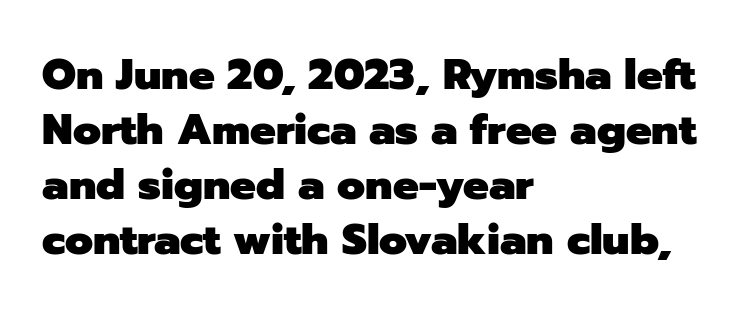
{"serif": "no", "italic": "no", "bold": "yes", "weight": "heavy", "width": "normal", "stroke_contrast": "low", "x_height": "medium", "monospaced": "no", "underline": "no", "align": "left", "line_spacing": "normal", "line_spacing_ratio": 1.28, "letter_spacing": "normal", "letter_spacing_em": 0.0, "glyph_px": 43}
